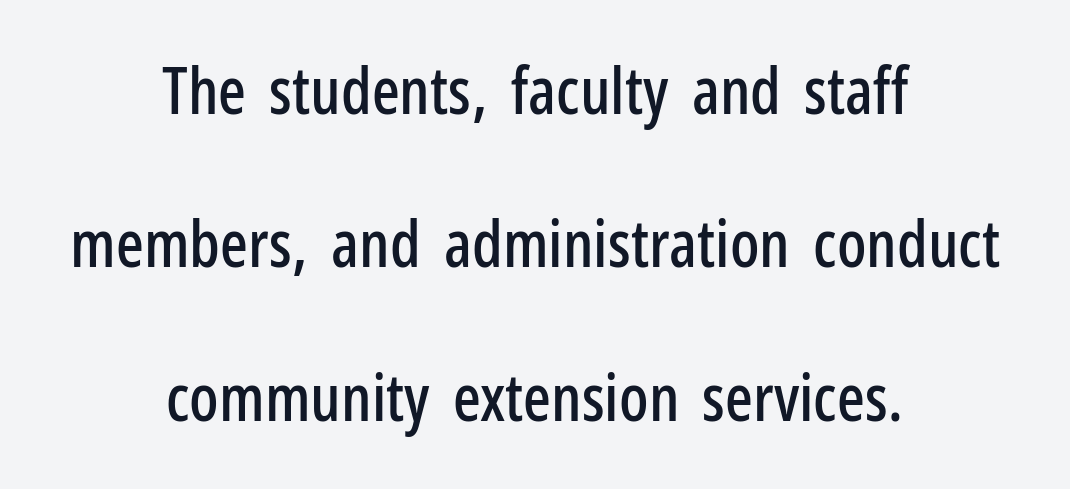
The tracking reads as untouched default to a designer's eye. The typeface chosen for these lines omits serifs. Proportional: the letters do not fall into vertical columns. Notice how the passage keeps no hard edge, just a central spine. You can tell it's not italic because the verticals are truly vertical.
